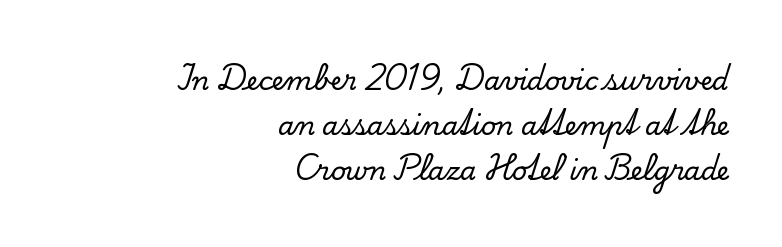
{"underline": "no", "align": "right", "line_spacing_ratio": 1.74, "letter_spacing": "normal", "letter_spacing_em": 0.0, "glyph_px": 26}
